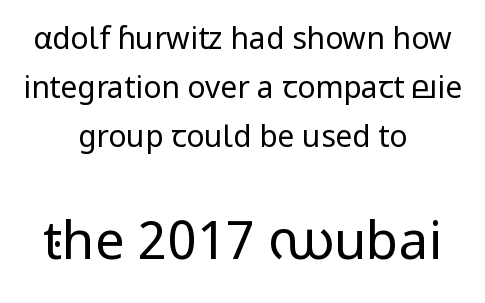
Regular leading. Upright lettering throughout. Observe the absence of serifs on each vertical stroke in this sample. Teacher's note: observe the equal gaps on both sides — that is centered alignment. Character widths vary here, with narrow letters taking less room than wide ones. Look at the tracking — it's just the regular setting, nothing added.
